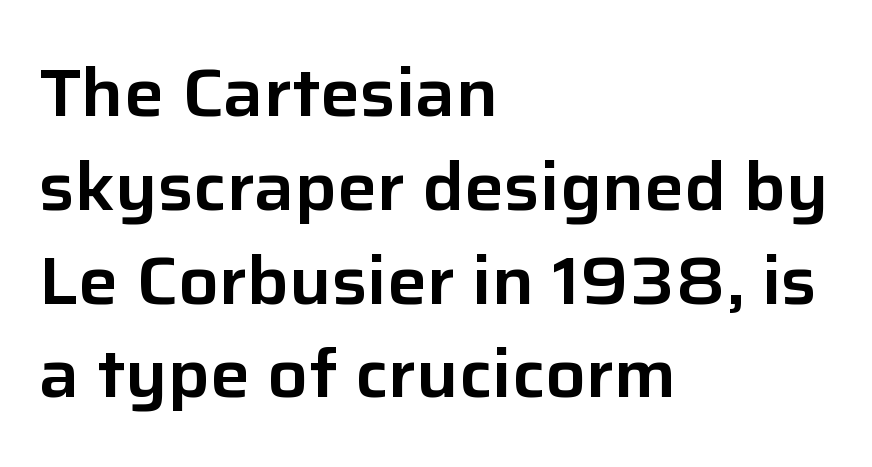
Q: Is the text italic (slanted)? A: No, it is upright.
Q: Is the typeface a serif or a sans-serif typeface? A: Sans-serif.
Q: Is the text underlined? A: No.
Q: How is the paragraph aligned? A: Left-aligned.
Q: Is the spacing between letters normal or unusually wide? A: Normal.
Q: Is the spacing between lines tight, normal or loose? A: Normal.
Q: Width (condensed, normal, or wide)? A: Normal.
Q: Stroke contrast? A: Low.
Q: x-height? A: Medium.
Q: Monospaced? A: No.
